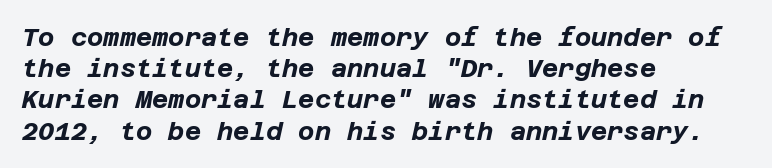
{"italic": "yes", "lean": "right", "slant_degrees": 12, "bold": "yes", "underline": "no", "align": "left", "line_spacing": "normal", "line_spacing_ratio": 1.25, "letter_spacing": "normal", "letter_spacing_em": 0.0, "glyph_px": 25}
